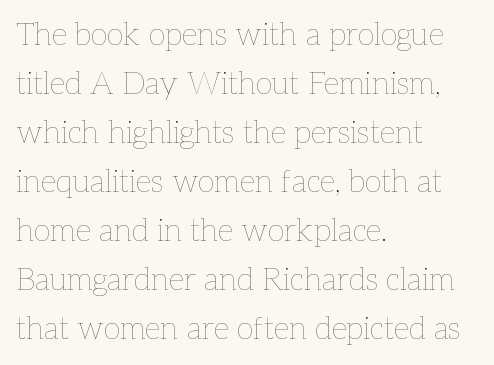
{"italic": "no", "bold": "no", "weight": "thin", "width": "normal", "stroke_contrast": "low", "x_height": "medium", "monospaced": "no", "underline": "no", "align": "left", "line_spacing": "normal", "line_spacing_ratio": 1.58, "letter_spacing": "normal", "letter_spacing_em": 0.0, "glyph_px": 31}
